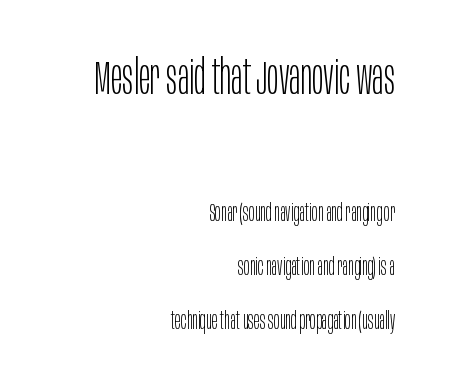
The image shows 48 px light, condensed sans-serif type, upright; set right-aligned, loose line spacing (2.25x), normal letter spacing, not underlined; the first (top) block is 2.0x larger; low stroke contrast and a large x-height.
